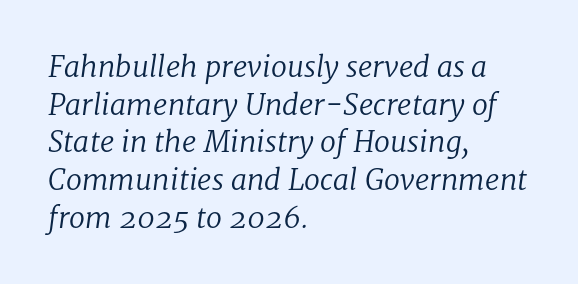
The image shows 29 px regular-weight serif type, italic (leaning right); set left-aligned, normal line spacing (1.3x), normal letter spacing, not underlined; low stroke contrast and a medium x-height.
